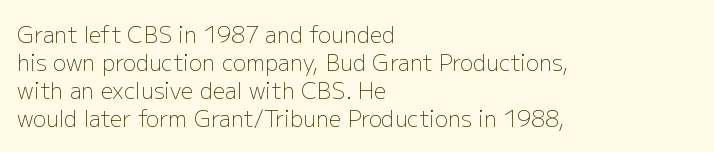
Q: Is the text bold? A: No.
Q: Is the text italic (slanted)? A: No, it is upright.
Q: Is the text underlined? A: No.
Q: How is the paragraph aligned? A: Left-aligned.
Q: Is the spacing between letters normal or unusually wide? A: Normal.
Q: Is the spacing between lines tight, normal or loose? A: Normal.
